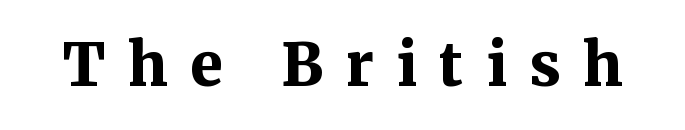
{"serif": "yes", "italic": "no", "bold": "yes", "weight": "bold", "width": "normal", "stroke_contrast": "medium", "x_height": "medium", "monospaced": "no", "underline": "no", "letter_spacing": "wide", "letter_spacing_em": 0.38, "glyph_px": 59}
